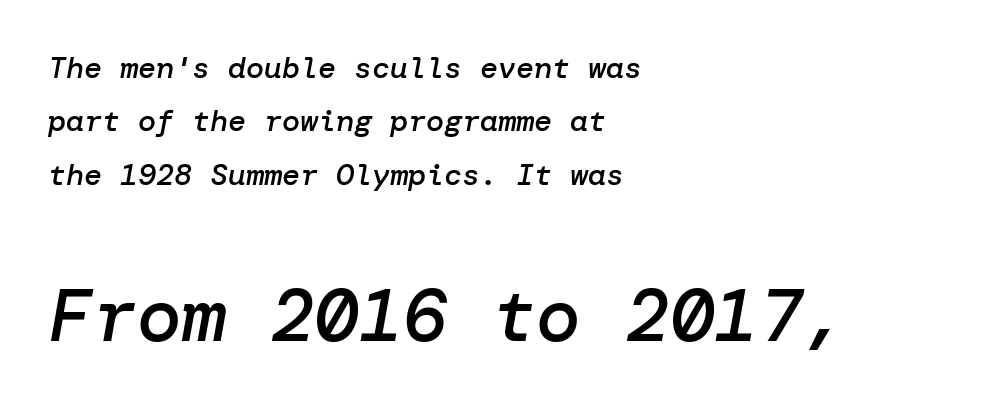
{"italic": "yes", "lean": "right", "slant_degrees": 10, "bold": "semi", "weight": "semibold", "width": "normal", "stroke_contrast": "low", "x_height": "medium", "underline": "no", "align": "left", "line_spacing_ratio": 1.78, "letter_spacing": "normal", "letter_spacing_em": 0.0, "larger_block": "second", "size_ratio": 2.47, "glyph_px": 74}
